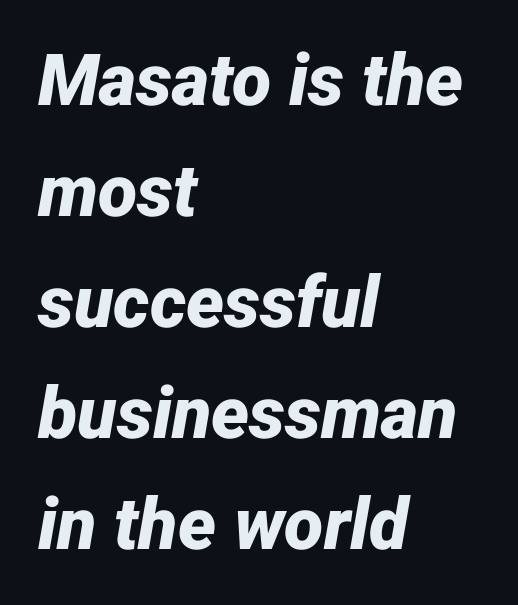
{"italic": "yes", "lean": "right", "slant_degrees": 12, "bold": "yes", "weight": "bold", "width": "normal", "stroke_contrast": "low", "x_height": "medium", "monospaced": "no", "underline": "no", "align": "left", "line_spacing": "normal", "line_spacing_ratio": 1.54, "letter_spacing": "normal", "letter_spacing_em": 0.0, "glyph_px": 72}
